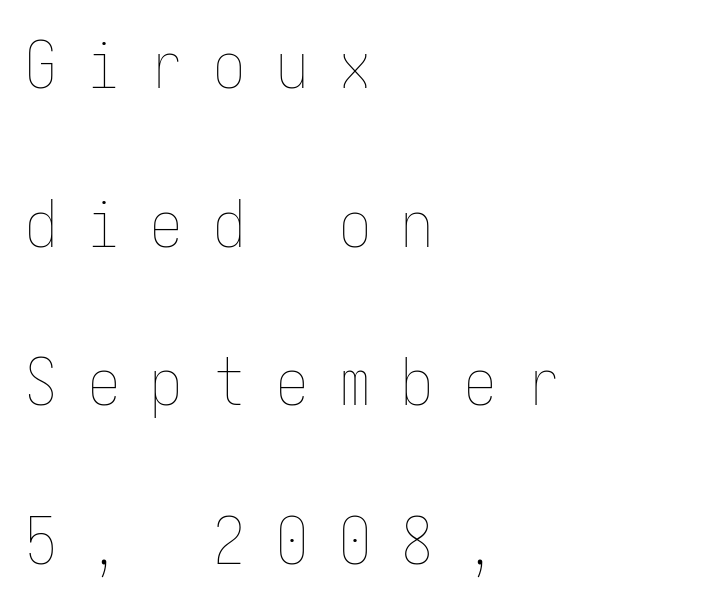
The image shows 64 px thin, condensed type, upright; set left-aligned, loose line spacing (2.48x), unusually wide letter spacing (+0.48 em), not underlined; low stroke contrast and a medium x-height.
